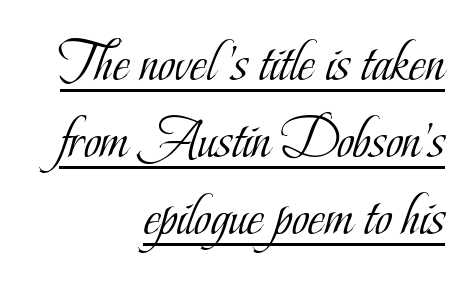
{"serif": "yes", "bold": "no", "weight": "light", "width": "condensed", "stroke_contrast": "low", "x_height": "small", "monospaced": "no", "underline": "yes", "align": "right", "line_spacing": "normal", "line_spacing_ratio": 1.33, "letter_spacing": "normal", "letter_spacing_em": 0.0, "glyph_px": 58}
